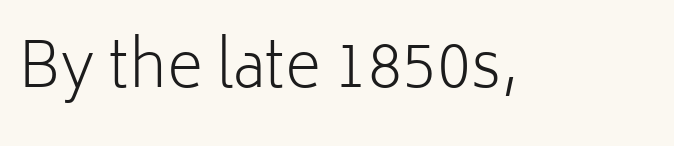
Look at the tracking — it's just the regular setting, nothing added. Proportional: the letters do not fall into vertical columns. Nothing heavy about these letters — not bold at all. The axis of the letterforms is exactly vertical.
